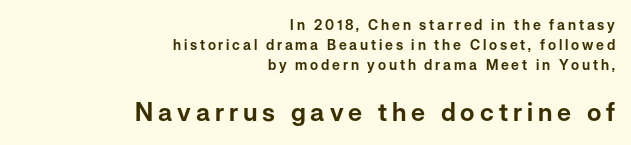
{"italic": "no", "underline": "no", "align": "right", "line_spacing": "normal", "line_spacing_ratio": 1.44, "letter_spacing": "wide", "letter_spacing_em": 0.2, "larger_block": "second", "size_ratio": 1.79, "glyph_px": 25}
